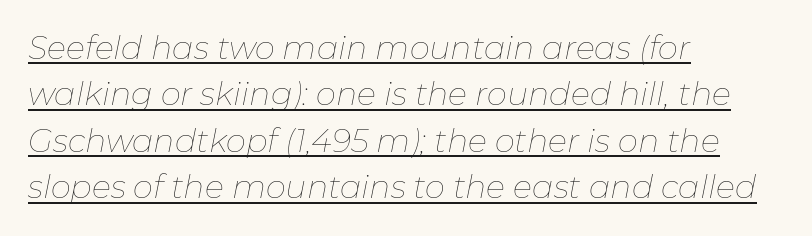
Q: Is the text bold? A: No.
Q: Is the text italic (slanted)? A: Yes, it leans right by about 11 degrees.
Q: Is the text underlined? A: Yes.
Q: How is the paragraph aligned? A: Left-aligned.
Q: Is the spacing between letters normal or unusually wide? A: Normal.
Q: Is the spacing between lines tight, normal or loose? A: Normal.
Q: Width (condensed, normal, or wide)? A: Normal.
Q: Stroke contrast? A: Low.
Q: x-height? A: Medium.
Q: Monospaced? A: No.
